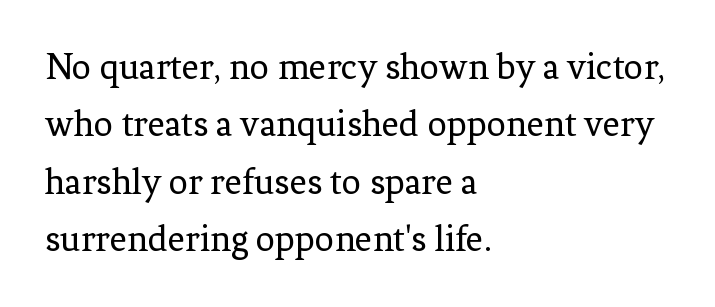
The image shows 38 px regular-weight serif type, upright; set left-aligned, normal line spacing (1.51x), normal letter spacing, not underlined; low stroke contrast and a medium x-height.
